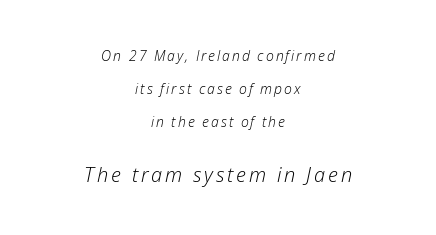
Q: Is the text bold? A: No.
Q: Is the text italic (slanted)? A: Yes, it leans right by about 12 degrees.
Q: Is the text underlined? A: No.
Q: How is the paragraph aligned? A: Centered.
Q: Is the spacing between lines tight, normal or loose? A: Loose.
Q: Which block of text is set in a larger size, the first (top) or the second (bottom)? A: The second (bottom) one.
